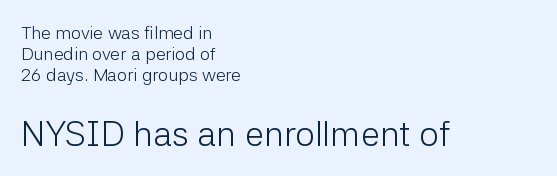
Here the second block reads like a headline and the first like body copy. The font's upright variant was chosen for this text. The passage shown is typed in a proportional face where columns would drift. A light-to-regular cut is what we see here. Spacing between characters is what you'd get straight out of the box. Does the copy run flush right? No — it runs flush left.
